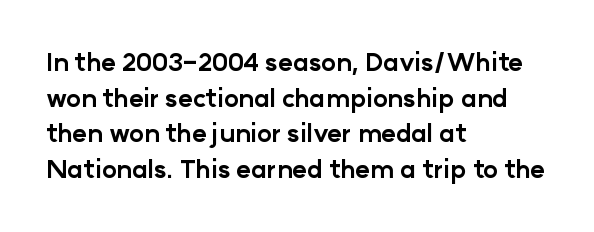
This rendering leaves character spacing at its baseline value. Any mark beneath the type? The region is blank. This is roman type, the default non-slanted kind. Pretty heavy lettering here — definitely bold. Notice how descenders clear the ascenders below comfortably — that's standard leading. All the whitespace from short lines collects on the right.
